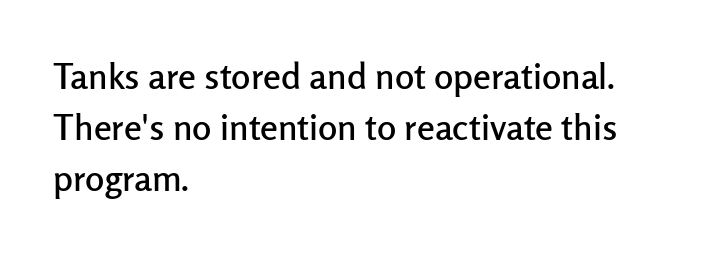
These lines sit exactly where default settings would place them. A typesetter would call this zero additional tracking. The glyphs are unaccompanied by any horizontal stroke below them. You could not count columns in this text — the font is proportionally spaced. Classification — sans serif. Every character sits straight up, as roman type does.
